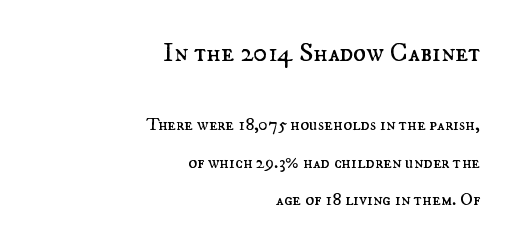
Q: Is the text bold? A: No.
Q: Is the text italic (slanted)? A: No, it is upright.
Q: Is the text underlined? A: No.
Q: How is the paragraph aligned? A: Right-aligned.
Q: Is the spacing between letters normal or unusually wide? A: Normal.
Q: Is the spacing between lines tight, normal or loose? A: Loose.
Q: Which block of text is set in a larger size, the first (top) or the second (bottom)? A: The first (top) one.
